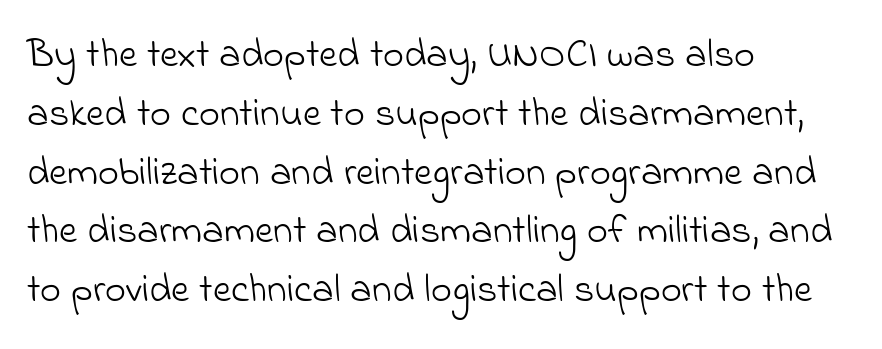
Q: Is the text bold? A: No.
Q: Is the typeface a serif or a sans-serif typeface? A: Sans-serif.
Q: Is the text underlined? A: No.
Q: How is the paragraph aligned? A: Left-aligned.
Q: Is the spacing between letters normal or unusually wide? A: Normal.
Q: Is the spacing between lines tight, normal or loose? A: Normal.
Q: Width (condensed, normal, or wide)? A: Normal.
Q: Stroke contrast? A: Low.
Q: x-height? A: Small.
Q: Monospaced? A: No.
